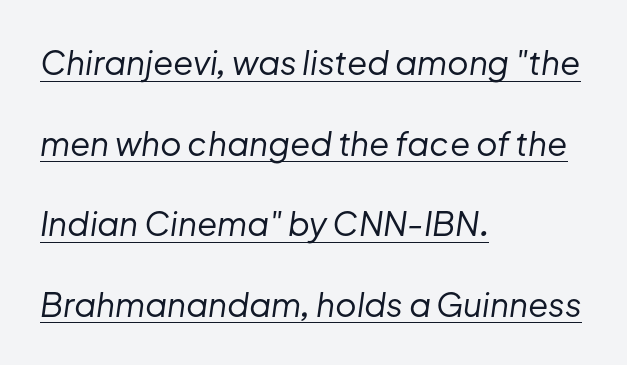
The image shows 33 px regular-weight type, italic (leaning right); set left-aligned, loose line spacing (2.44x), normal letter spacing, underlined; low stroke contrast and a medium x-height.
